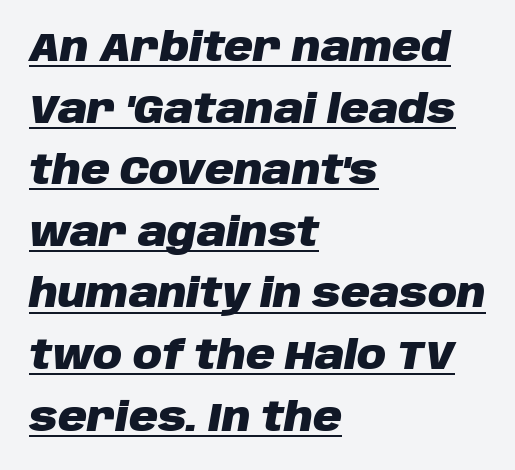
Q: Is the text bold? A: Yes.
Q: Is the text italic (slanted)? A: Yes, it leans right by about 10 degrees.
Q: Is the text underlined? A: Yes.
Q: How is the paragraph aligned? A: Left-aligned.
Q: Is the spacing between letters normal or unusually wide? A: Normal.
Q: Is the spacing between lines tight, normal or loose? A: Normal.
Q: Width (condensed, normal, or wide)? A: Normal.
Q: Stroke contrast? A: Low.
Q: x-height? A: Large.
Q: Monospaced? A: No.
